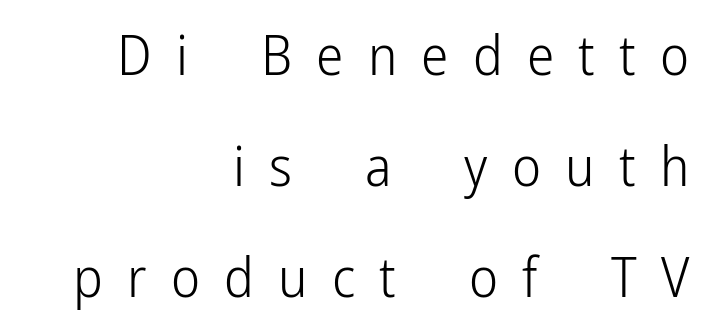
{"serif": "no", "italic": "no", "bold": "no", "weight": "light", "width": "condensed", "stroke_contrast": "low", "x_height": "medium", "monospaced": "no", "underline": "no", "align": "right", "line_spacing": "loose", "line_spacing_ratio": 2.02, "letter_spacing": "wide", "letter_spacing_em": 0.44, "glyph_px": 55}
